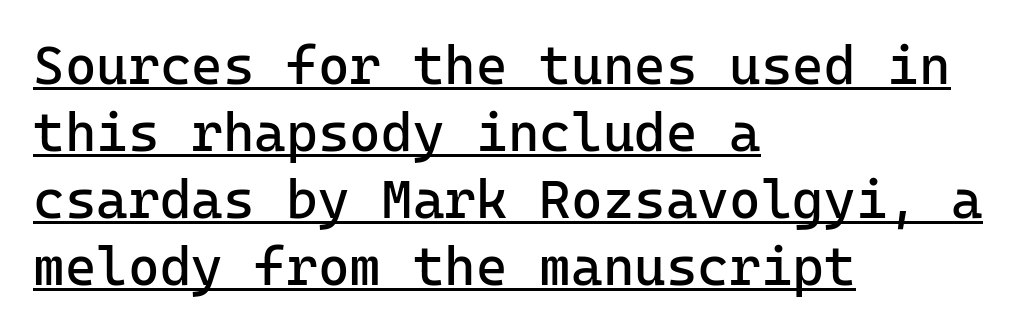
In terms of letterform style, serifs are entirely absent. Stroke thickness stays within the range of a standard reading face or lighter. Nope, not italic — everything's standing straight. What decoration does the sample have? An underline. Do the characters align in a grid? Yes, the font is monospaced.
